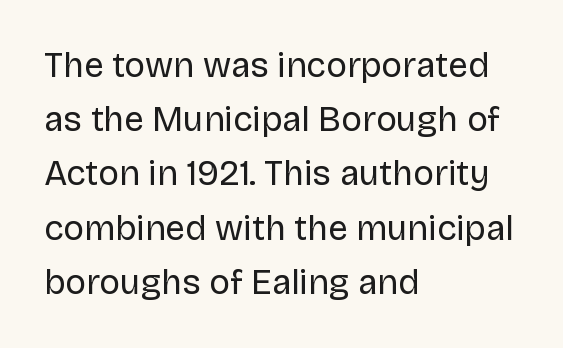
{"serif": "no", "italic": "no", "bold": "no", "weight": "regular", "width": "normal", "stroke_contrast": "low", "x_height": "large", "monospaced": "no", "underline": "no", "align": "left", "line_spacing": "normal", "line_spacing_ratio": 1.55, "letter_spacing": "normal", "letter_spacing_em": 0.0, "glyph_px": 35}
